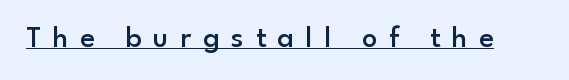
Q: Is the text bold? A: Semi-bold.
Q: Is the text italic (slanted)? A: No, it is upright.
Q: Is the typeface a serif or a sans-serif typeface? A: Sans-serif.
Q: Is the text underlined? A: Yes.
Q: Is the spacing between letters normal or unusually wide? A: Unusually wide.
Q: Width (condensed, normal, or wide)? A: Normal.
Q: Stroke contrast? A: Low.
Q: x-height? A: Small.
Q: Monospaced? A: No.
